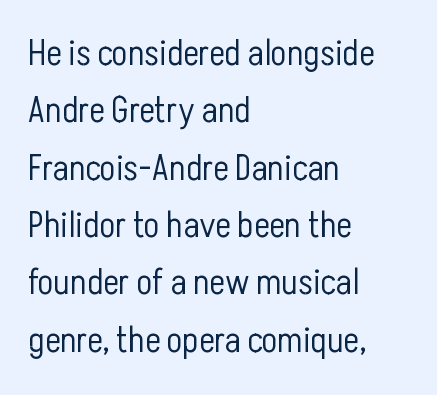
{"serif": "no", "italic": "no", "bold": "no", "weight": "light", "width": "condensed", "stroke_contrast": "low", "x_height": "medium", "monospaced": "no", "underline": "no", "align": "left", "line_spacing": "normal", "line_spacing_ratio": 1.55, "letter_spacing": "normal", "letter_spacing_em": 0.0, "glyph_px": 37}
